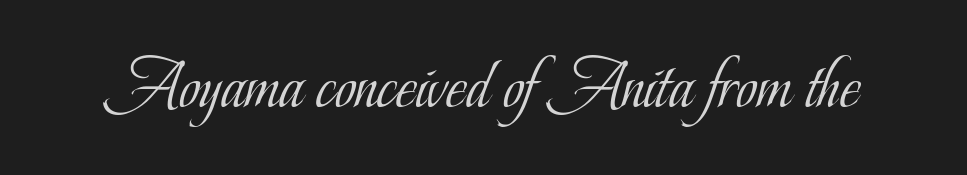
The image shows 72 px light, condensed serif type; set normal letter spacing, not underlined; low stroke contrast and a small x-height.
